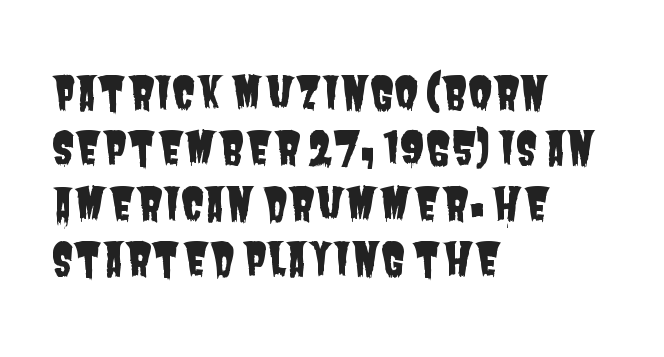
Observe the absence of serifs on each vertical stroke in this sample. You could not count columns in this text — the font is proportionally spaced. No extra tracking has been applied to these lines. Is the block centered? No — it sits flush against the left margin.
